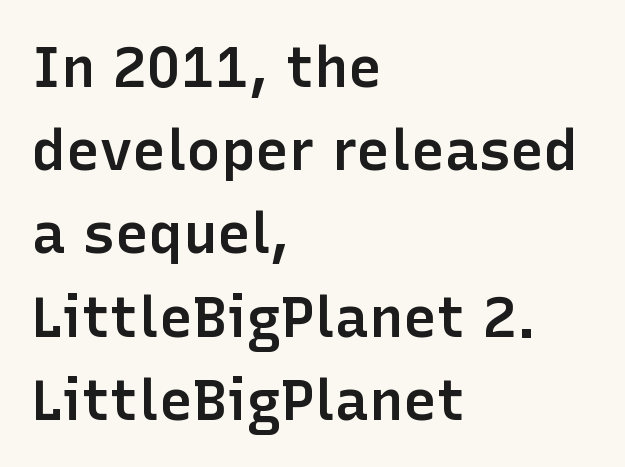
{"serif": "no", "italic": "no", "bold": "semi", "weight": "semibold", "width": "normal", "stroke_contrast": "low", "x_height": "medium", "monospaced": "no", "underline": "no", "align": "left", "line_spacing": "normal", "line_spacing_ratio": 1.46, "letter_spacing": "normal", "letter_spacing_em": 0.0, "glyph_px": 57}
